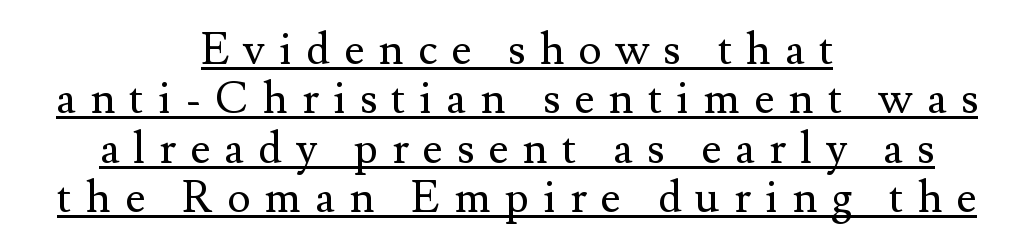
{"serif": "yes", "italic": "no", "bold": "no", "weight": "regular", "width": "normal", "stroke_contrast": "medium", "x_height": "small", "monospaced": "no", "underline": "yes", "align": "center", "line_spacing": "tight", "line_spacing_ratio": 1.12, "letter_spacing": "wide", "letter_spacing_em": 0.32, "glyph_px": 44}
